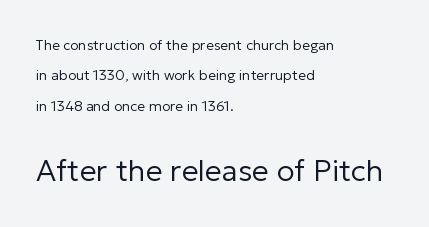
Q: Is the text bold? A: No.
Q: Is the text italic (slanted)? A: No, it is upright.
Q: Is the typeface a serif or a sans-serif typeface? A: Sans-serif.
Q: Is the text underlined? A: No.
Q: How is the paragraph aligned? A: Left-aligned.
Q: Is the spacing between letters normal or unusually wide? A: Normal.
Q: Is the spacing between lines tight, normal or loose? A: Loose.
Q: Which block of text is set in a larger size, the first (top) or the second (bottom)? A: The second (bottom) one.
Q: Width (condensed, normal, or wide)? A: Normal.
Q: Stroke contrast? A: Low.
Q: x-height? A: Medium.
Q: Monospaced? A: No.
